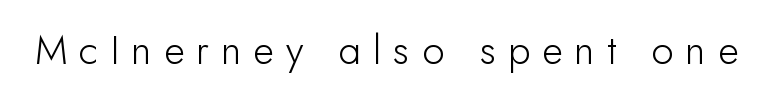
Do the characters align in a grid? No, the font is proportional. Words appear elongated and porous because spacing is wide. Italic? Not at all — the glyphs are vertical. The zone under the glyphs is completely vacant. The text was rendered using a sans face with plain stroke endings.
